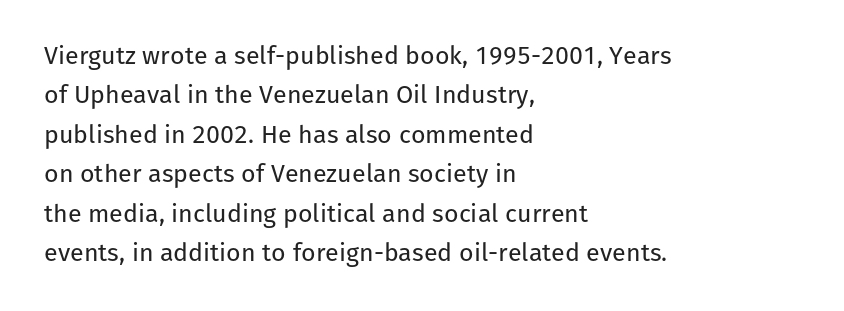
This block has exactly the height ordinary leading produces. Heft: none added — not bold. The face used here is rendered with its standard letterfit. Horizontally, the lines are justified to the leading edge only.
